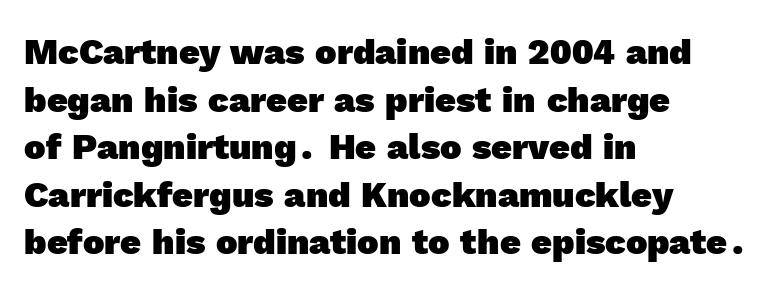
Check where the strokes stop: nothing finishes them off — pure sans. You could call the tracking neutral — neither tight nor loose. The typesetter chose a ragged-right arrangement here. The letters advance in unequal steps, a hallmark of proportional type. Underlining? Definitely not there.
